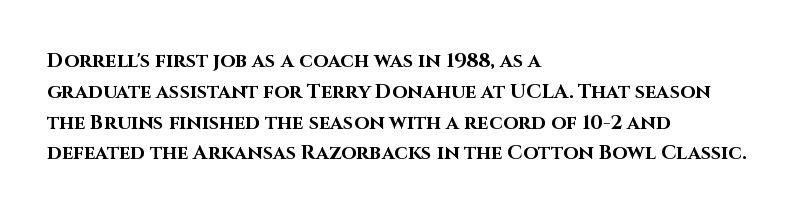
The image shows 20 px bold type, upright; set left-aligned, normal line spacing (1.54x), normal letter spacing, not underlined.
